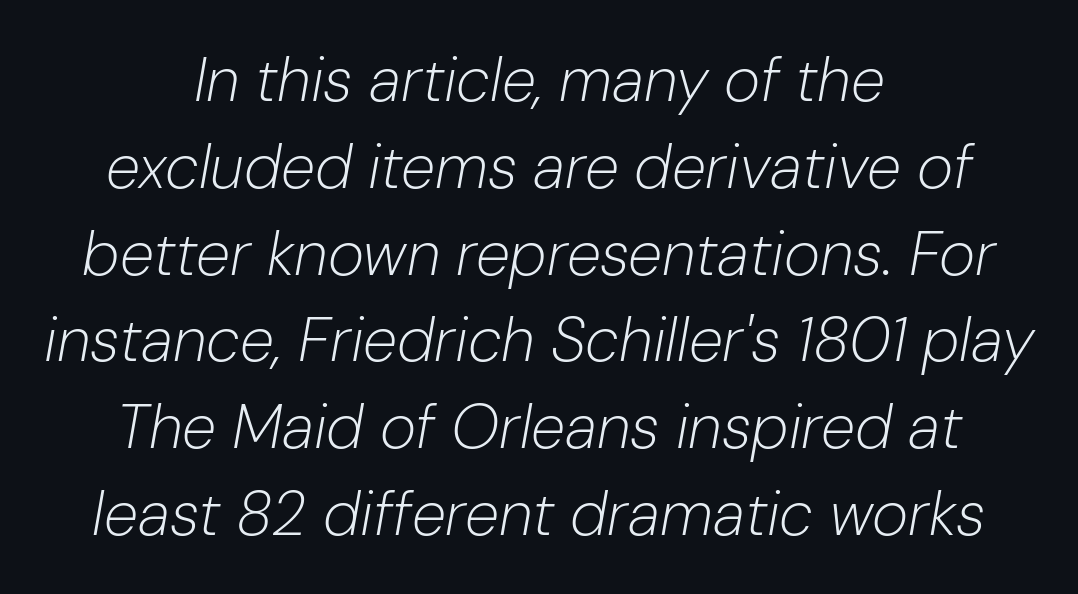
Q: Is the text bold? A: No.
Q: Is the text italic (slanted)? A: Yes, it leans right by about 10 degrees.
Q: Is the text underlined? A: No.
Q: How is the paragraph aligned? A: Centered.
Q: Is the spacing between letters normal or unusually wide? A: Normal.
Q: Is the spacing between lines tight, normal or loose? A: Normal.
Q: Width (condensed, normal, or wide)? A: Normal.
Q: Stroke contrast? A: Low.
Q: x-height? A: Medium.
Q: Monospaced? A: No.
